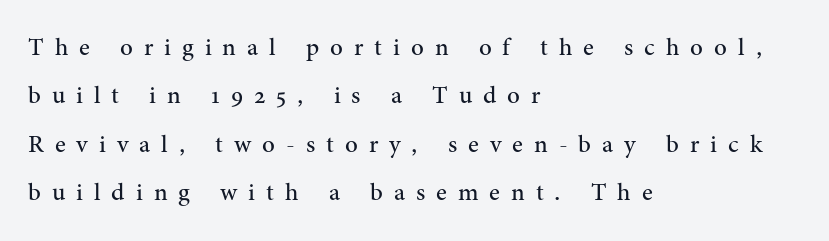
Q: Is the text bold? A: No.
Q: Is the text italic (slanted)? A: No, it is upright.
Q: Is the text underlined? A: No.
Q: How is the paragraph aligned? A: Left-aligned.
Q: Is the spacing between letters normal or unusually wide? A: Unusually wide.
Q: Is the spacing between lines tight, normal or loose? A: Loose.
